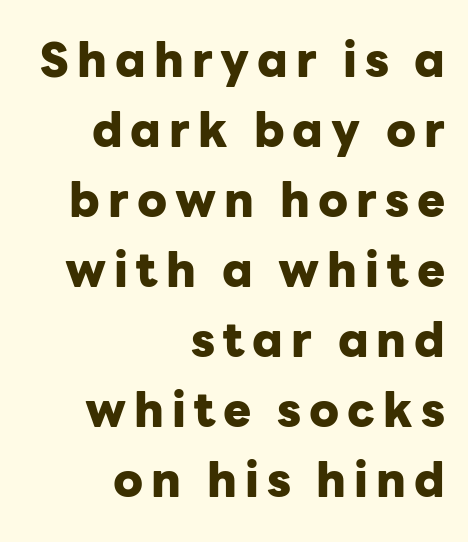
The image shows 47 px heavy sans-serif type, upright; set right-aligned, normal line spacing (1.49x), not underlined; low stroke contrast and a medium x-height.
